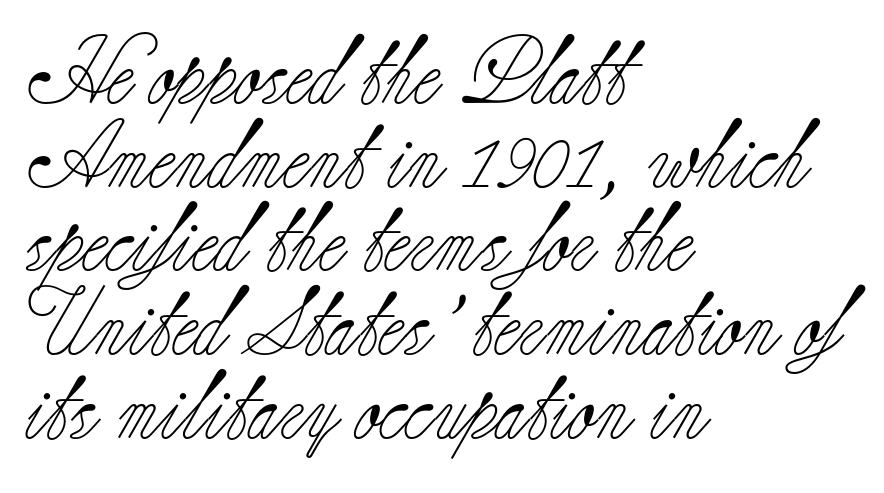
Standard letterfit; no display-style spreading of the glyphs. These lines are set flush left with a ragged right edge. Character widths vary here, with narrow letters taking less room than wide ones.
